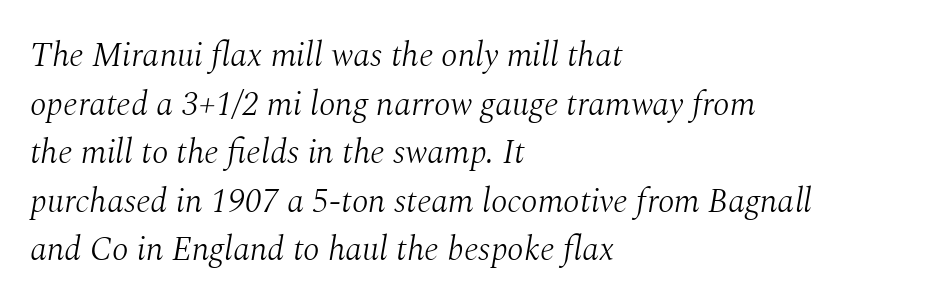
Q: Is the text bold? A: No.
Q: Is the text italic (slanted)? A: Yes, it leans right by about 10 degrees.
Q: Is the typeface a serif or a sans-serif typeface? A: Serif.
Q: Is the text underlined? A: No.
Q: How is the paragraph aligned? A: Left-aligned.
Q: Is the spacing between letters normal or unusually wide? A: Normal.
Q: Is the spacing between lines tight, normal or loose? A: Normal.
Q: Width (condensed, normal, or wide)? A: Normal.
Q: Stroke contrast? A: Medium.
Q: x-height? A: Medium.
Q: Monospaced? A: No.
